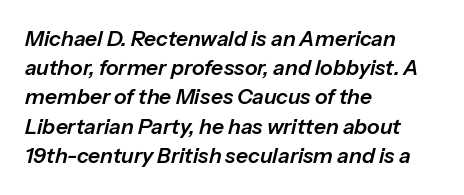
Q: Is the text italic (slanted)? A: Yes, it leans right by about 13 degrees.
Q: Is the text underlined? A: No.
Q: How is the paragraph aligned? A: Left-aligned.
Q: Is the spacing between letters normal or unusually wide? A: Normal.
Q: Is the spacing between lines tight, normal or loose? A: Normal.
